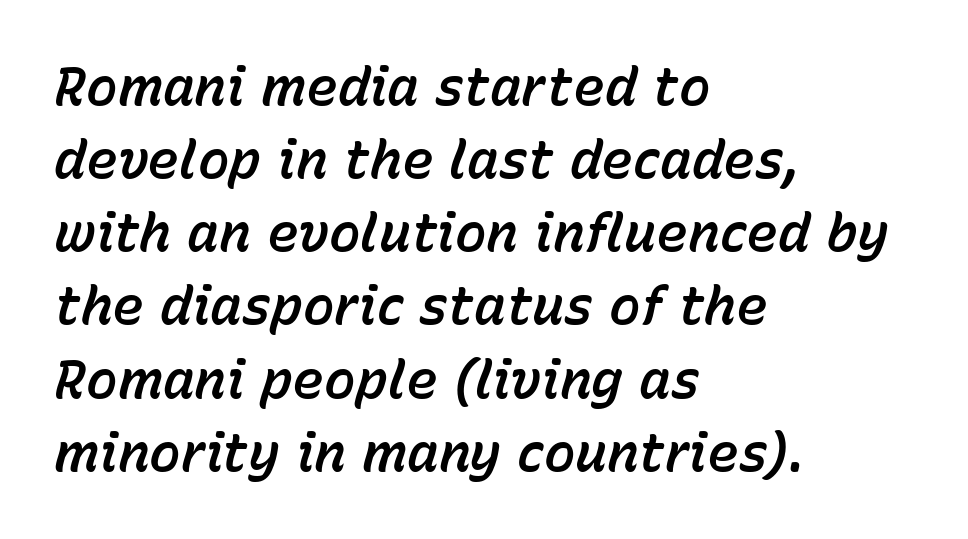
Q: Is the text italic (slanted)? A: Yes, it leans right by about 15 degrees.
Q: Is the text underlined? A: No.
Q: How is the paragraph aligned? A: Left-aligned.
Q: Is the spacing between letters normal or unusually wide? A: Normal.
Q: Is the spacing between lines tight, normal or loose? A: Normal.
Q: Width (condensed, normal, or wide)? A: Normal.
Q: Stroke contrast? A: Low.
Q: x-height? A: Medium.
Q: Monospaced? A: No.
